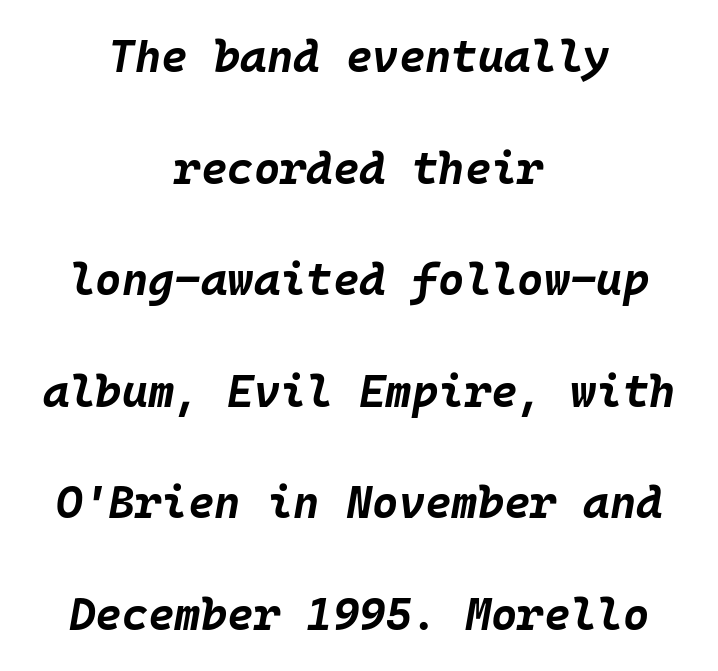
{"italic": "yes", "lean": "right", "slant_degrees": 10, "bold": "yes", "weight": "bold", "width": "normal", "stroke_contrast": "low", "x_height": "large", "monospaced": "yes", "underline": "no", "align": "center", "line_spacing": "loose", "line_spacing_ratio": 2.48, "letter_spacing": "normal", "letter_spacing_em": 0.0, "glyph_px": 45}
